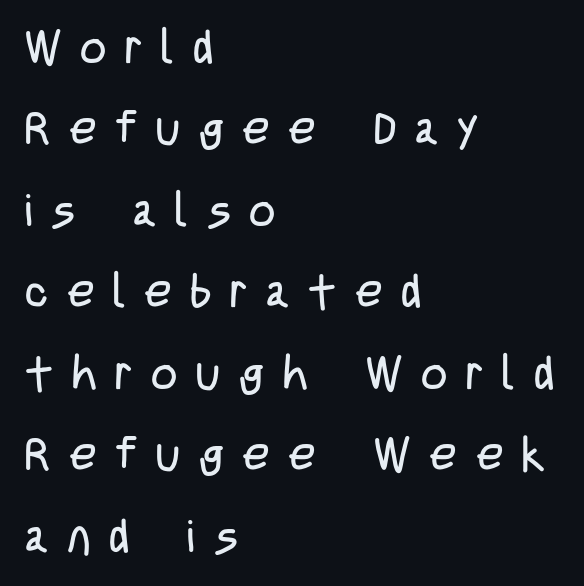
The gap between lines stays unmarked. Regarding serifs, this sample does without them. Every row of glyphs begins at an identical x-position on the left. Display-style spreading of the glyphs; the letterfit is very open.
